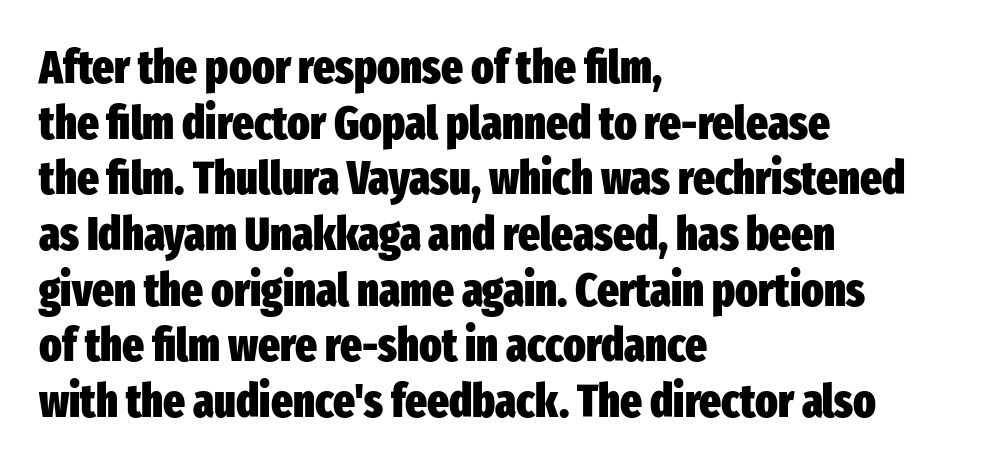
The image shows 46 px heavy, condensed sans-serif type, upright; set left-aligned, line spacing 1.21x, normal letter spacing, not underlined; low stroke contrast and a medium x-height.
